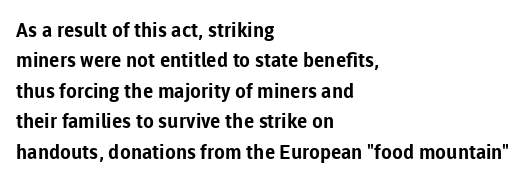
{"italic": "no", "bold": "yes", "underline": "no", "align": "left", "line_spacing": "normal", "line_spacing_ratio": 1.52, "letter_spacing": "normal", "letter_spacing_em": 0.0, "glyph_px": 20}
